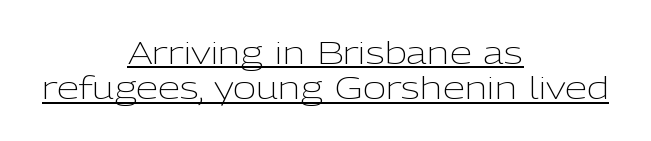
The image shows 32 px light sans-serif type, upright; set centered, tight line spacing (1.1x), normal letter spacing, underlined; low stroke contrast and a medium x-height.
